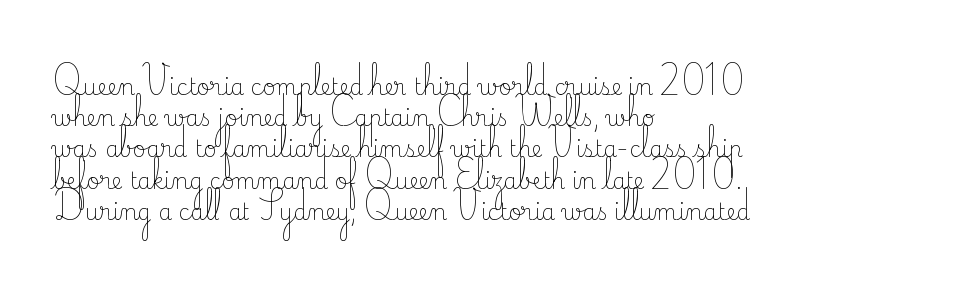
{"italic": "no", "bold": "no", "underline": "no", "align": "left", "line_spacing": "normal", "line_spacing_ratio": 1.42, "letter_spacing": "normal", "letter_spacing_em": 0.0, "glyph_px": 22}
